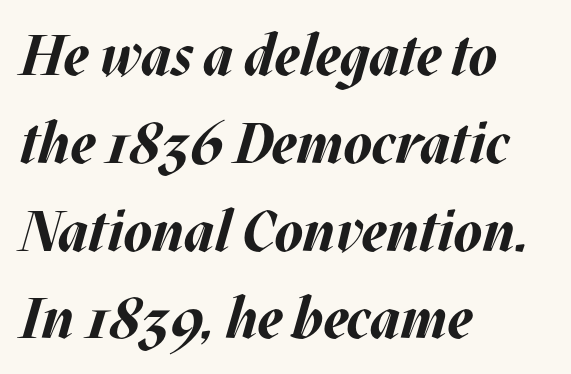
The image shows 57 px bold type, italic (leaning right); set left-aligned, normal line spacing (1.54x), normal letter spacing, not underlined; medium stroke contrast and a large x-height.
